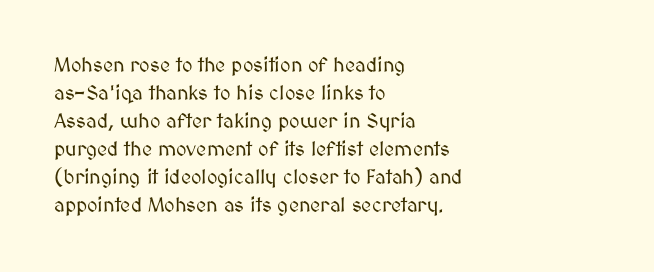
{"italic": "no", "underline": "no", "align": "left", "line_spacing": "normal", "line_spacing_ratio": 1.4, "letter_spacing": "normal", "letter_spacing_em": 0.0, "glyph_px": 20}
